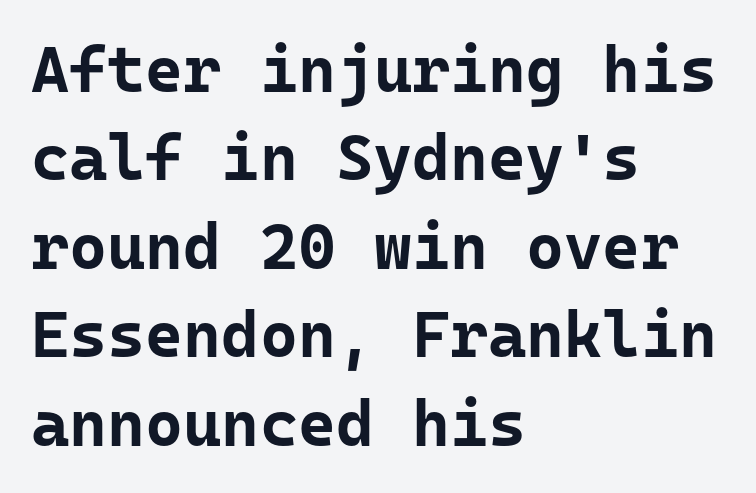
The string is rendered with underlining switched off. Set as a true bold cut, around the 700 mark. Leftover space on each line is placed entirely after the last word. Unlike italic type, these characters show no tilt at all. A sans-serif font was chosen for this passage.
